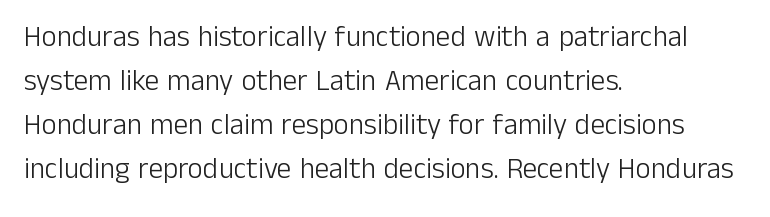
{"serif": "no", "italic": "no", "bold": "no", "weight": "light", "width": "normal", "stroke_contrast": "low", "x_height": "medium", "monospaced": "no", "underline": "no", "align": "left", "line_spacing": "normal", "line_spacing_ratio": 1.52, "letter_spacing": "normal", "letter_spacing_em": 0.0, "glyph_px": 29}
